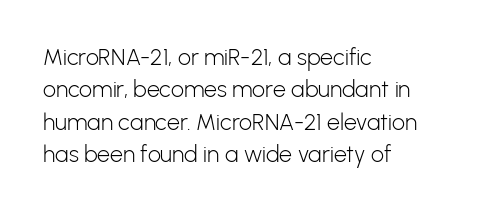
Q: Is the text bold? A: No.
Q: Is the text italic (slanted)? A: No, it is upright.
Q: Is the text underlined? A: No.
Q: How is the paragraph aligned? A: Left-aligned.
Q: Is the spacing between letters normal or unusually wide? A: Normal.
Q: Is the spacing between lines tight, normal or loose? A: Normal.
